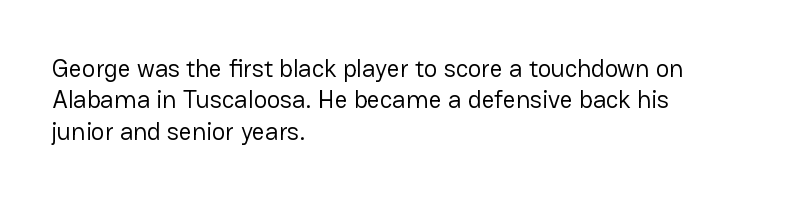
{"italic": "no", "bold": "no", "underline": "no", "align": "left", "line_spacing": "normal", "line_spacing_ratio": 1.26, "letter_spacing": "normal", "letter_spacing_em": 0.0, "glyph_px": 25}
